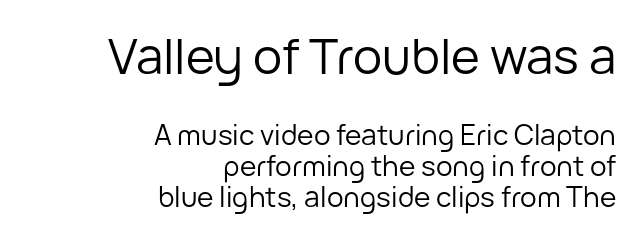
The image shows 49 px regular-weight sans-serif type, upright; set right-aligned, tight line spacing (1.11x), normal letter spacing, not underlined; the first (top) block is 1.75x larger; low stroke contrast and a medium x-height.
